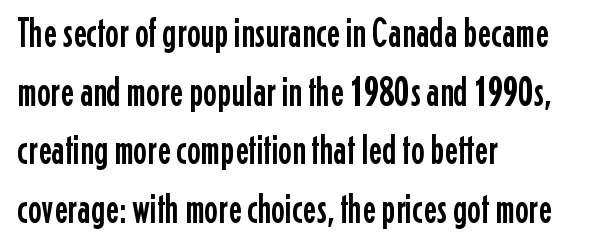
{"serif": "no", "italic": "no", "width": "condensed", "stroke_contrast": "low", "x_height": "medium", "monospaced": "no", "underline": "no", "align": "left", "line_spacing": "normal", "line_spacing_ratio": 1.43, "letter_spacing": "normal", "letter_spacing_em": 0.0, "glyph_px": 41}
